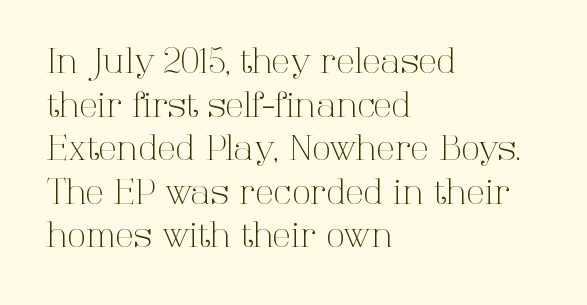
{"serif": "yes", "italic": "no", "bold": "no", "weight": "light", "width": "normal", "stroke_contrast": "high", "x_height": "medium", "monospaced": "no", "underline": "no", "align": "left", "line_spacing": "normal", "line_spacing_ratio": 1.28, "letter_spacing": "normal", "letter_spacing_em": 0.0, "glyph_px": 34}
